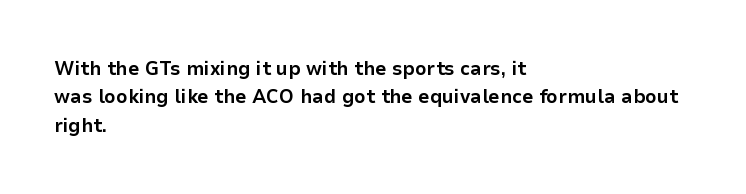
Has an underline been added? It has not. Here the glyphs are tracked normally, forming tight word shapes. Compared with typical paragraphs, the rows here are spaced about the same. The characters look thick and weighty, a clear bold.
